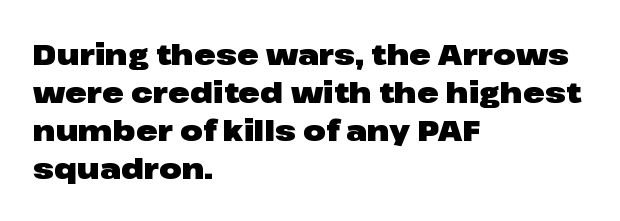
Q: Is the text bold? A: Yes.
Q: Is the text italic (slanted)? A: No, it is upright.
Q: Is the typeface a serif or a sans-serif typeface? A: Sans-serif.
Q: Is the text underlined? A: No.
Q: How is the paragraph aligned? A: Left-aligned.
Q: Is the spacing between letters normal or unusually wide? A: Normal.
Q: Is the spacing between lines tight, normal or loose? A: Normal.
Q: Width (condensed, normal, or wide)? A: Wide.
Q: Stroke contrast? A: Low.
Q: x-height? A: Medium.
Q: Monospaced? A: No.
